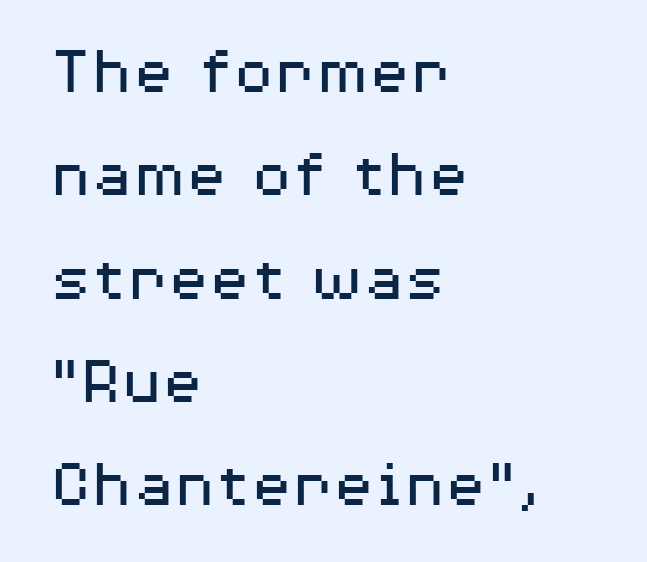
{"serif": "no", "italic": "no", "bold": "no", "weight": "regular", "width": "wide", "stroke_contrast": "medium", "x_height": "medium", "monospaced": "no", "underline": "no", "align": "left", "line_spacing": "normal", "line_spacing_ratio": 1.52, "letter_spacing": "normal", "letter_spacing_em": 0.0, "glyph_px": 68}
